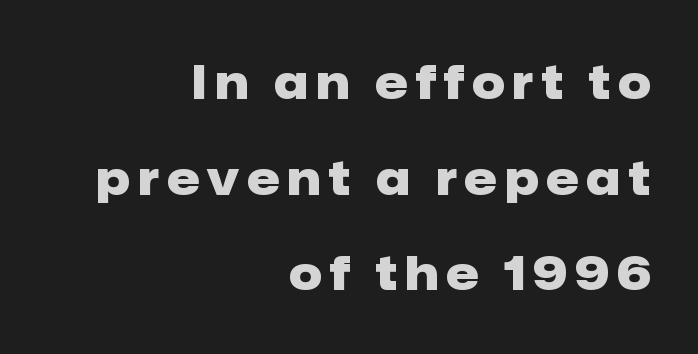
{"serif": "no", "italic": "no", "bold": "yes", "weight": "heavy", "width": "normal", "stroke_contrast": "low", "x_height": "medium", "monospaced": "no", "underline": "no", "align": "right", "line_spacing": "loose", "line_spacing_ratio": 2.08, "glyph_px": 46}
